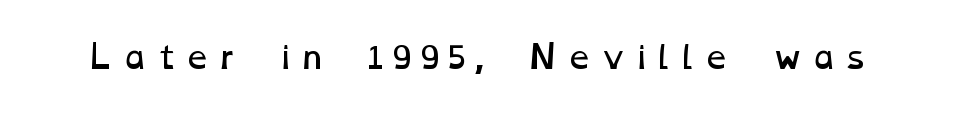
{"bold": "no", "weight": "regular", "width": "wide", "stroke_contrast": "low", "x_height": "medium", "monospaced": "no", "underline": "no", "letter_spacing": "wide", "letter_spacing_em": 0.21, "glyph_px": 32}
